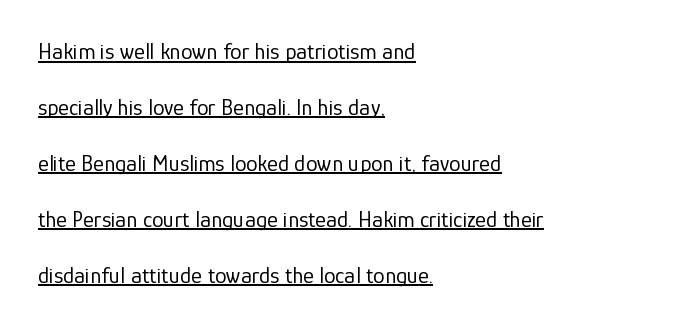
Honestly, the letter spacing is just normal — you wouldn't notice it. Each line of the rendering has a horizontal stroke beneath the glyphs. Unbolded letterforms with no extra heft. Notice the wide empty band between every row — that's loose leading. Upright lettering throughout. The text block is weighted toward the left margin, trailing off unevenly rightward.
